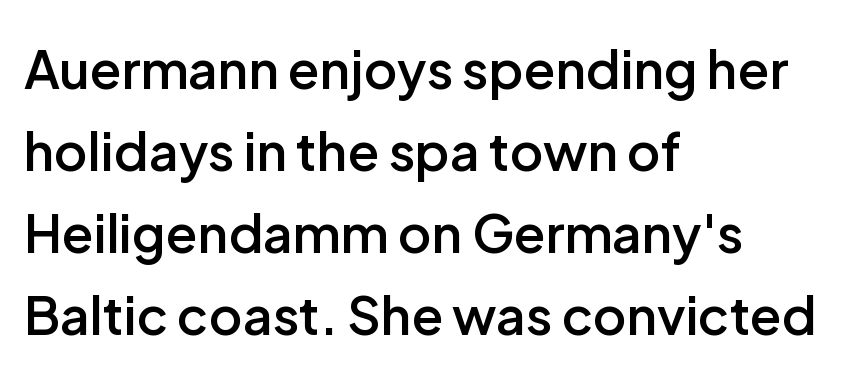
The gaps between neighbouring characters are ordinary and unremarkable. Grotesque or geometric, the face here clearly has no serifs. Compared with an ordinary text face, these strokes are moderately heavier — a semibold. Every character sits straight up, as roman type does. Looks like regular typesetting: each glyph gets only the width it needs.
